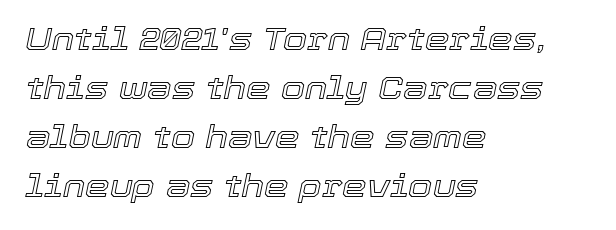
The image shows 31 px text type, italic (leaning right); set left-aligned, normal line spacing (1.58x), normal letter spacing, not underlined; a medium x-height.
